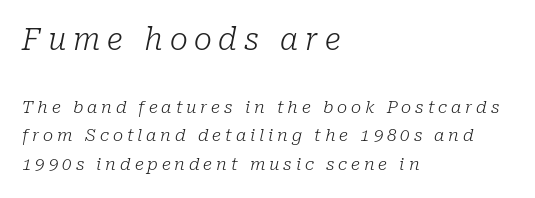
{"serif": "yes", "italic": "yes", "lean": "right", "slant_degrees": 10, "bold": "no", "weight": "light", "width": "normal", "stroke_contrast": "low", "x_height": "medium", "monospaced": "no", "underline": "no", "align": "left", "line_spacing": "normal", "line_spacing_ratio": 1.69, "letter_spacing": "wide", "letter_spacing_em": 0.23, "larger_block": "first", "size_ratio": 1.76, "glyph_px": 30}
